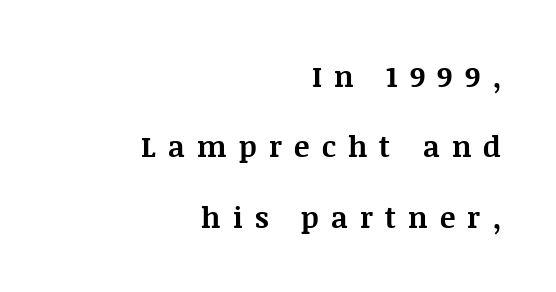
The image shows 29 px bold serif type, upright; set right-aligned, loose line spacing (2.43x), unusually wide letter spacing (+0.42 em), not underlined; medium stroke contrast and a large x-height.
